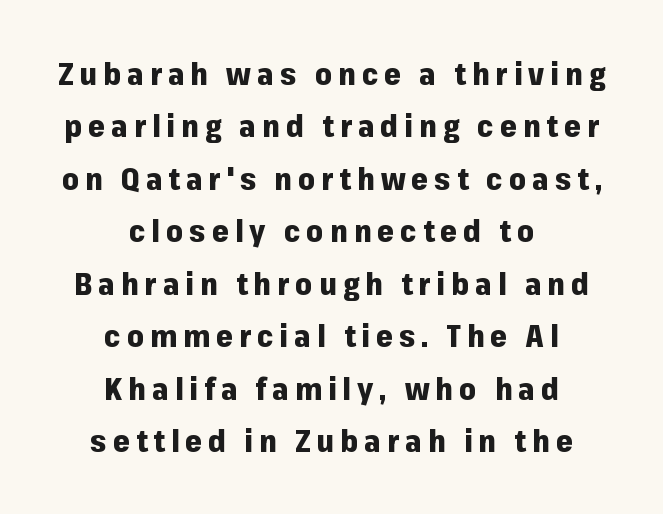
Q: Is the text bold? A: Yes.
Q: Is the text italic (slanted)? A: No, it is upright.
Q: Is the typeface a serif or a sans-serif typeface? A: Sans-serif.
Q: Is the text underlined? A: No.
Q: How is the paragraph aligned? A: Centered.
Q: Is the spacing between letters normal or unusually wide? A: Unusually wide.
Q: Width (condensed, normal, or wide)? A: Normal.
Q: Stroke contrast? A: Low.
Q: x-height? A: Medium.
Q: Monospaced? A: No.
